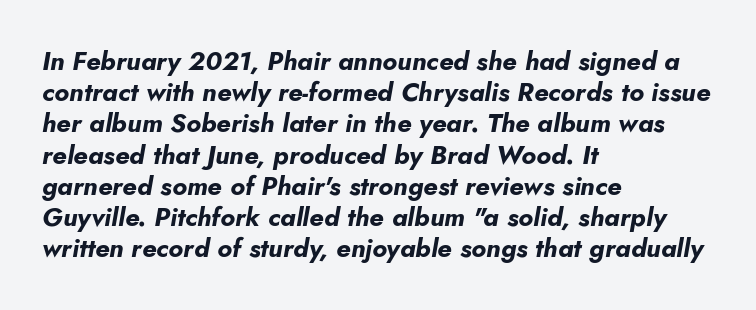
Thick stems and heavy bowls — unmistakably bold. Emphasis-style slanted type is in use. Each line starts at the same left margin while the right side varies. Plain, unruled lines of type. Observe the ordinary spacing: letters are neighbours, not strangers.
